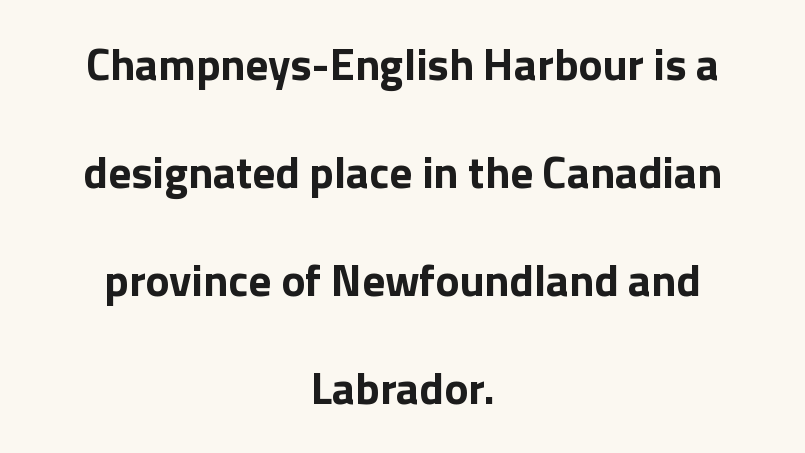
The image shows 45 px bold sans-serif type, upright; set centered, loose line spacing (2.4x), normal letter spacing, not underlined; low stroke contrast and a medium x-height.
